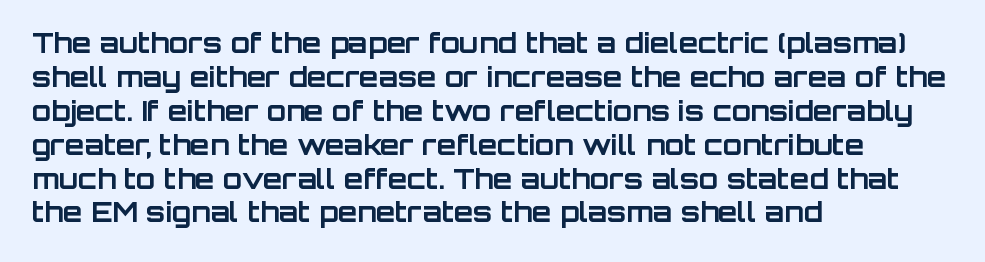
The image shows 28 px bold sans-serif type, upright; set left-aligned, line spacing 1.21x, normal letter spacing, not underlined; low stroke contrast and a large x-height.
